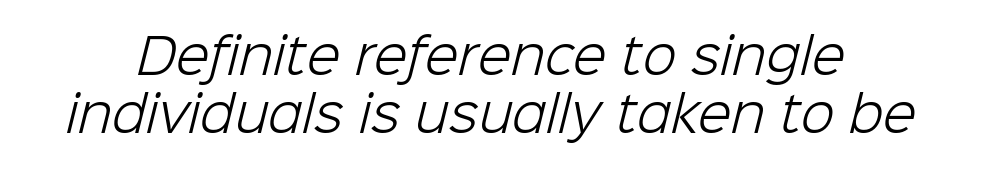
Any mark beneath the type? The region is blank. No letter is thick-stroked: the sample isn't bold. To sum up the face: it is a sans, with no serifs. The letterforms sit shoulder to shoulder at normal distance.
